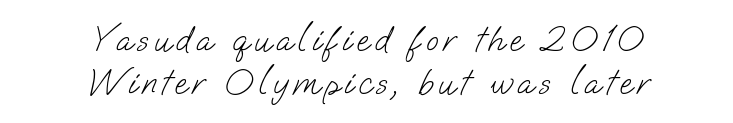
The image shows 36 px light sans-serif type; set centered, line spacing 1.2x, not underlined; low stroke contrast and a small x-height.
